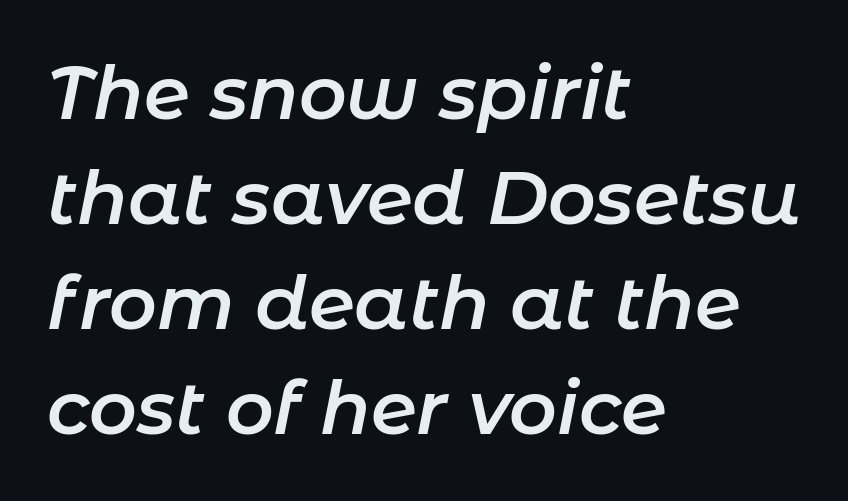
The image shows 74 px semibold type, italic (leaning right); set left-aligned, normal line spacing (1.42x), normal letter spacing, not underlined; low stroke contrast and a medium x-height.
